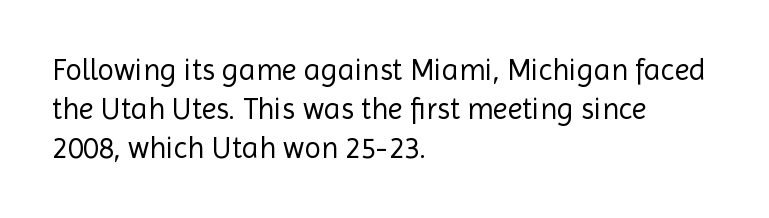
Q: Is the text bold? A: No.
Q: Is the text italic (slanted)? A: No, it is upright.
Q: Is the typeface a serif or a sans-serif typeface? A: Sans-serif.
Q: Is the text underlined? A: No.
Q: How is the paragraph aligned? A: Left-aligned.
Q: Is the spacing between letters normal or unusually wide? A: Normal.
Q: Is the spacing between lines tight, normal or loose? A: Normal.
Q: Width (condensed, normal, or wide)? A: Normal.
Q: x-height? A: Medium.
Q: Monospaced? A: No.
